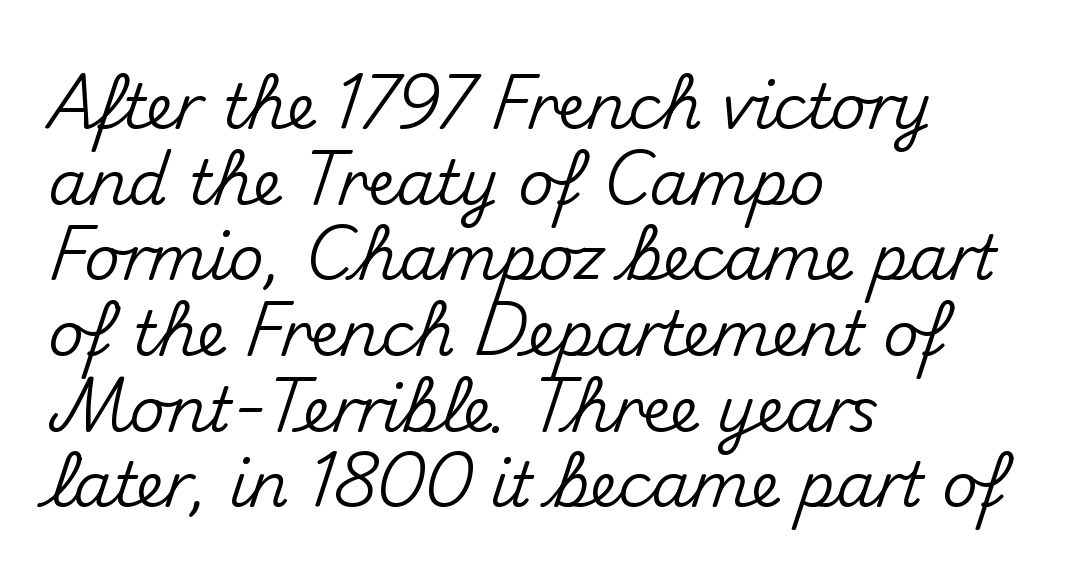
Proportional: the letters do not fall into vertical columns. Underlining? Definitely not there. The compositor pushed each line to the left boundary.
